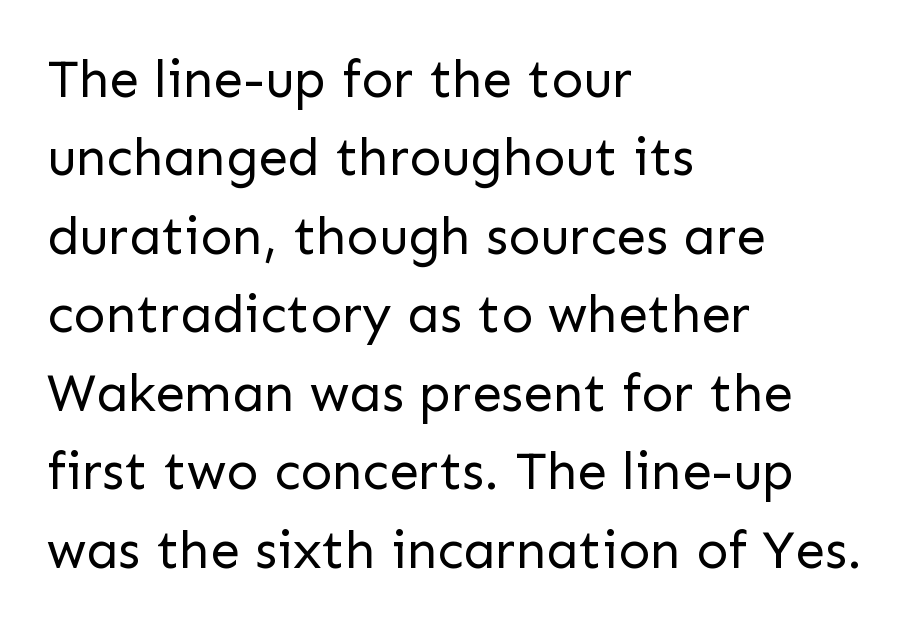
The baseline area is clear. No italicization has been applied; the sample stays upright. This is sans-serif lettering, the kind often seen on screens and signage. The lines sit at an ordinary, default distance from one another. Observe the ordinary spacing: letters are neighbours, not strangers.
